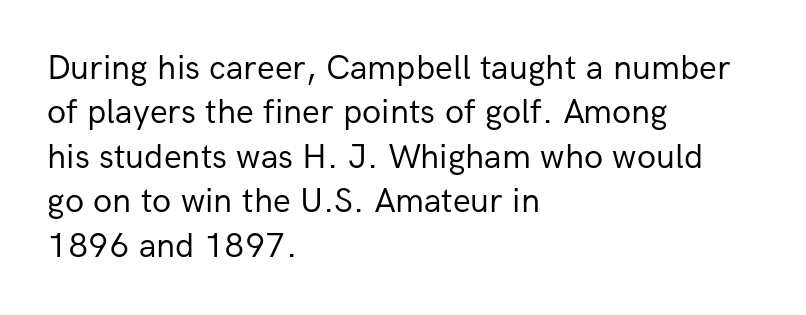
Q: Is the text bold? A: No.
Q: Is the text italic (slanted)? A: No, it is upright.
Q: Is the typeface a serif or a sans-serif typeface? A: Sans-serif.
Q: Is the text underlined? A: No.
Q: How is the paragraph aligned? A: Left-aligned.
Q: Is the spacing between letters normal or unusually wide? A: Normal.
Q: Is the spacing between lines tight, normal or loose? A: Normal.
Q: Width (condensed, normal, or wide)? A: Normal.
Q: Stroke contrast? A: Low.
Q: x-height? A: Medium.
Q: Monospaced? A: No.
